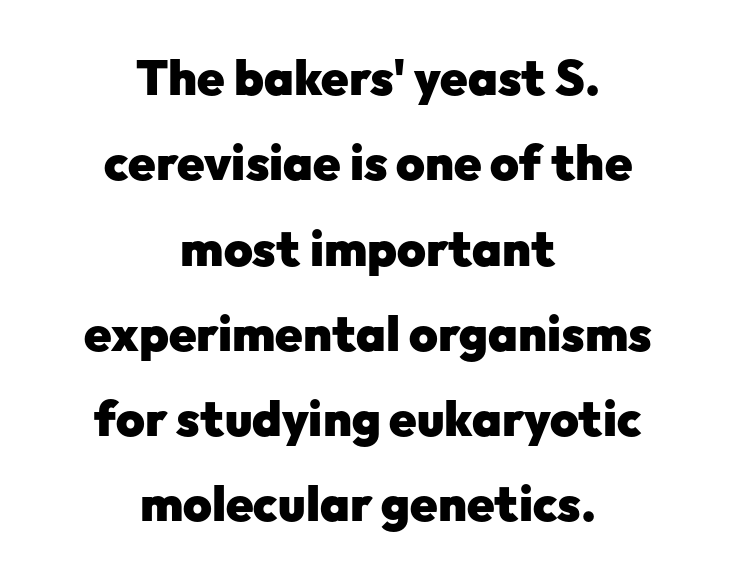
Q: Is the text bold? A: Yes.
Q: Is the text italic (slanted)? A: No, it is upright.
Q: Is the typeface a serif or a sans-serif typeface? A: Sans-serif.
Q: Is the text underlined? A: No.
Q: How is the paragraph aligned? A: Centered.
Q: Is the spacing between letters normal or unusually wide? A: Normal.
Q: Width (condensed, normal, or wide)? A: Normal.
Q: Stroke contrast? A: Low.
Q: x-height? A: Medium.
Q: Monospaced? A: No.
